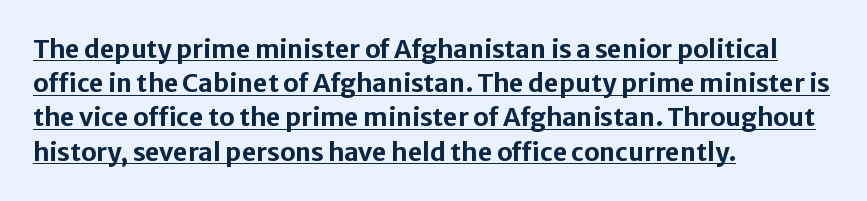
This block has exactly the height ordinary leading produces. The sample has been set heavy, in full bold. Glance below the letters and you will spot a drawn line. Leftover space on each line is placed entirely after the last word. In terms of posture, this sample is upright.
